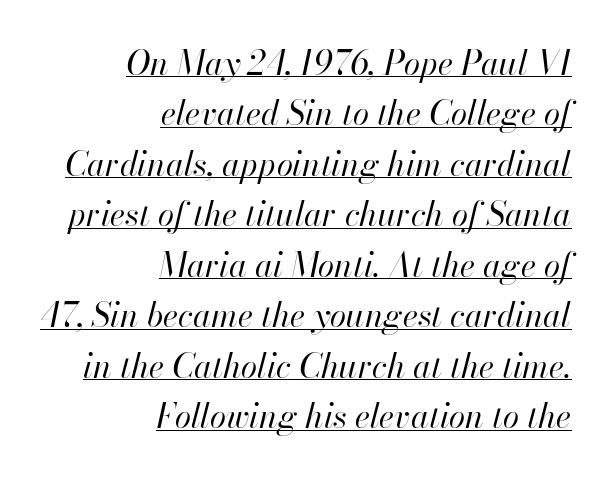
The image shows 33 px regular-weight type, italic (leaning right); set right-aligned, normal line spacing (1.53x), normal letter spacing, underlined; high stroke contrast and a small x-height.
